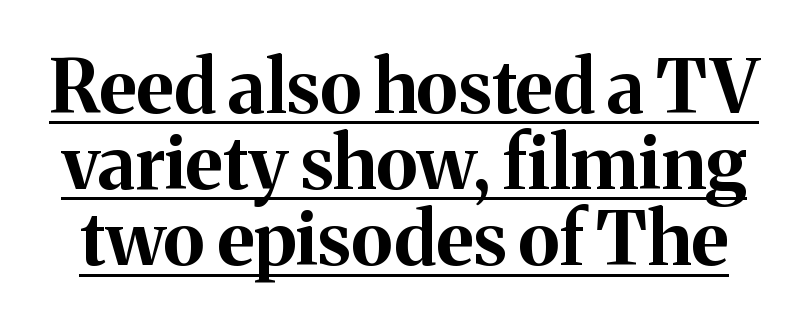
The vertical gap from one line to the next is small. Does the weight exceed regular? Yes, all the way to bold. The letters advance in unequal steps, a hallmark of proportional type. In designer terms, the underline attribute is active on this setting. The type family on display is of the serif kind.
